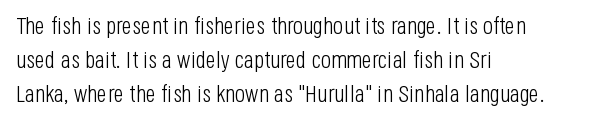
The image shows 24 px text type, upright; set left-aligned, normal line spacing (1.41x), normal letter spacing, not underlined.
